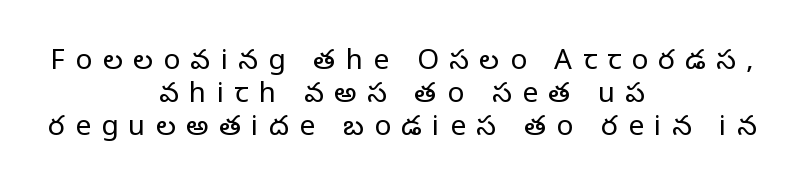
Q: Is the text bold? A: No.
Q: Is the text italic (slanted)? A: No, it is upright.
Q: Is the typeface a serif or a sans-serif typeface? A: Serif.
Q: Is the text underlined? A: No.
Q: How is the paragraph aligned? A: Centered.
Q: Is the spacing between letters normal or unusually wide? A: Unusually wide.
Q: Width (condensed, normal, or wide)? A: Normal.
Q: Stroke contrast? A: Low.
Q: x-height? A: Large.
Q: Monospaced? A: No.
